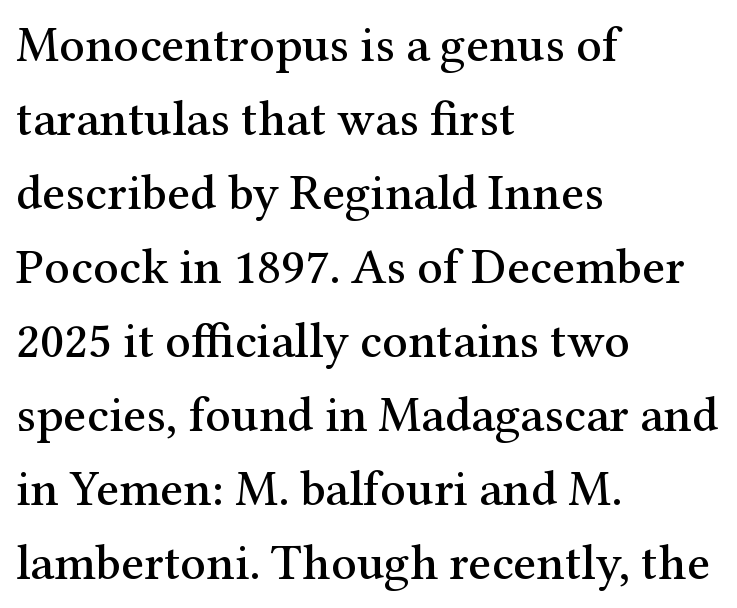
Glance below the letters and you will spot only blank space. These lines are rendered in a variable-pitch font. Where is the straight margin? On the left. This sample uses an upright cut, with every glyph sitting square on the baseline. Nobody touched the tracking dial on this one.
